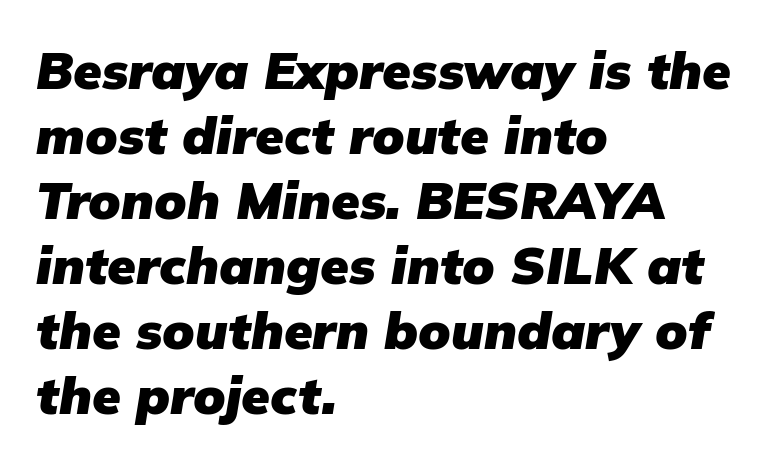
{"italic": "yes", "lean": "right", "slant_degrees": 9, "bold": "yes", "weight": "heavy", "width": "normal", "stroke_contrast": "low", "x_height": "medium", "monospaced": "no", "underline": "no", "align": "left", "line_spacing": "normal", "line_spacing_ratio": 1.25, "letter_spacing": "normal", "letter_spacing_em": 0.0, "glyph_px": 52}
